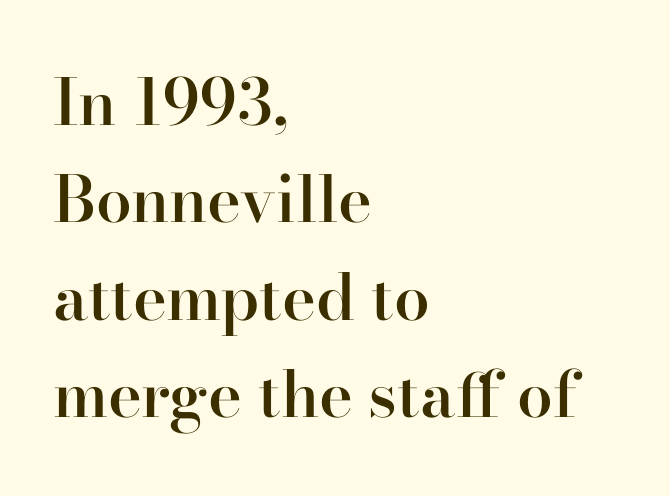
{"serif": "yes", "italic": "no", "bold": "semi", "weight": "semibold", "width": "normal", "stroke_contrast": "high", "x_height": "small", "monospaced": "no", "underline": "no", "align": "left", "line_spacing": "normal", "line_spacing_ratio": 1.52, "letter_spacing": "normal", "letter_spacing_em": 0.0, "glyph_px": 64}
